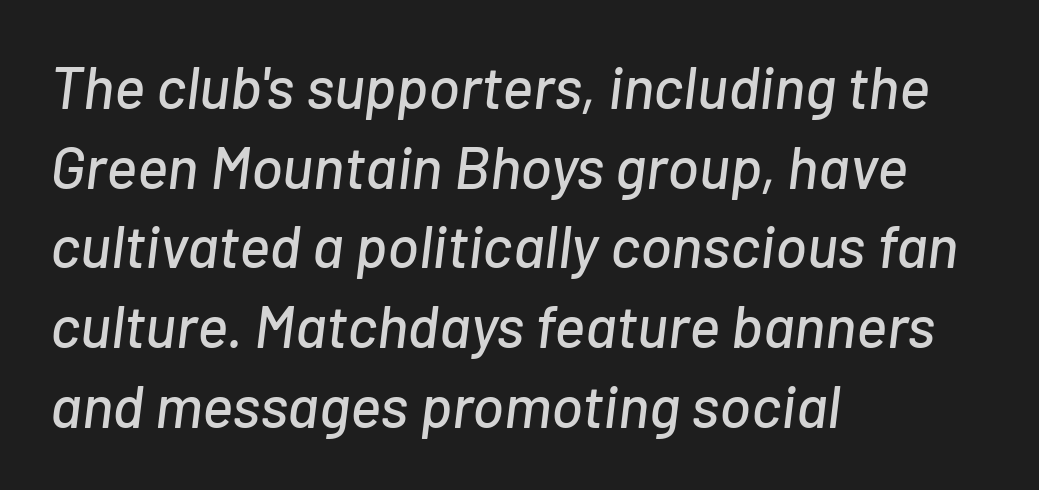
The image shows 59 px text type, italic (leaning right); set left-aligned, normal line spacing (1.35x), normal letter spacing, not underlined; low stroke contrast and a medium x-height.
